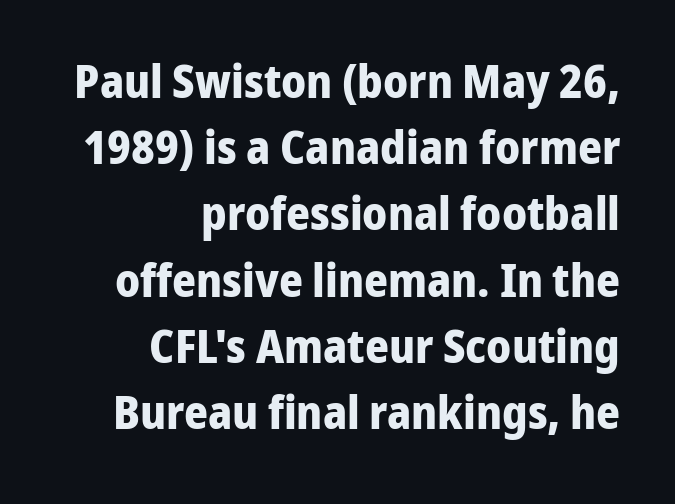
This sample is right-justified, so line beginnings fall wherever the words allow. Caption: standard tracking, unaltered. Check where the strokes stop: nothing finishes them off — pure sans. Nope, not italic — everything's standing straight. Heft: maximum for text — a bold. The face used here is proportionally spaced, like ordinary book or web type.
